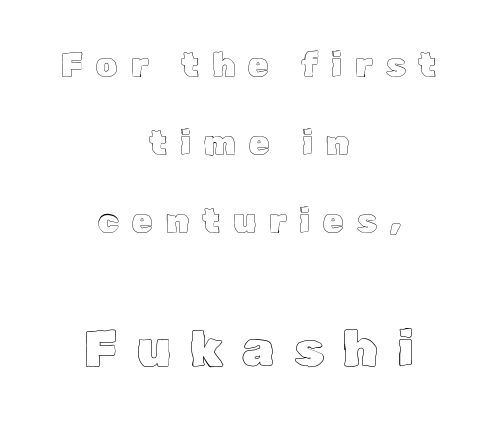
{"italic": "no", "width": "normal", "x_height": "medium", "monospaced": "no", "underline": "no", "align": "center", "line_spacing": "loose", "line_spacing_ratio": 2.29, "letter_spacing": "wide", "letter_spacing_em": 0.38, "larger_block": "second", "size_ratio": 1.5, "glyph_px": 51}
